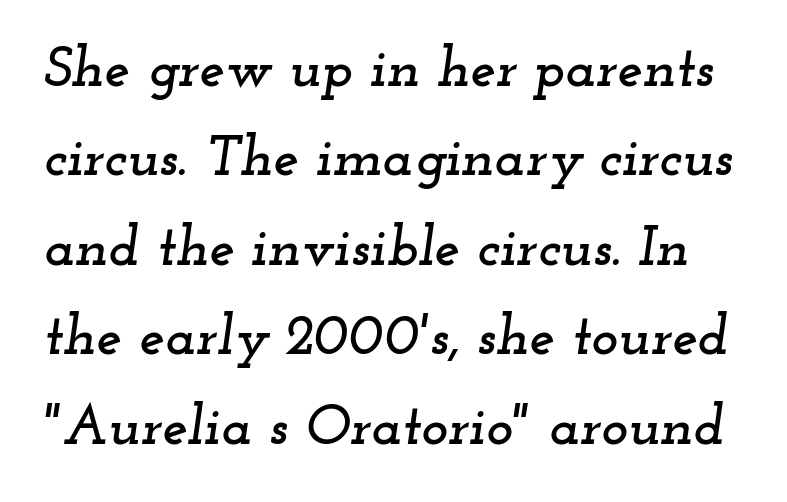
Interline gaps are of average width in this sample. The line texture is even and compact thanks to regular tracking. The letters advance in unequal steps, a hallmark of proportional type. The font family rendered here belongs to the serif group. The string is rendered with underlining switched off. The axis of the letterforms is tilted away from vertical.
